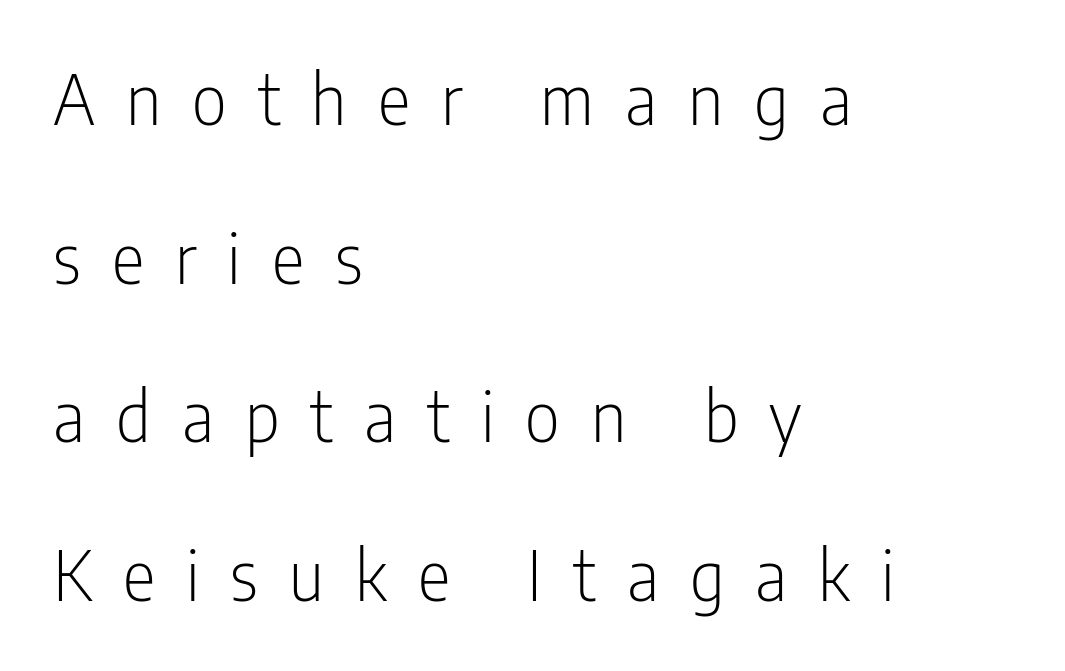
The rendering shows plain stroke endings on the letterforms — a sans-serif design. The letterforms sit at book weight or below. Layout note: lines flush left. The face used here is proportionally spaced, like ordinary book or web type.
